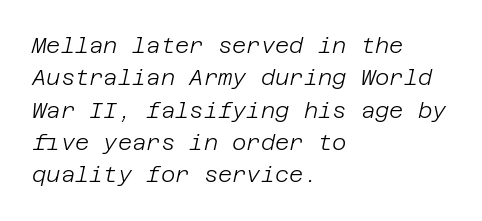
Caption: standard tracking, unaltered. Slant detected: the letters are inclined. Layout note: lines flush left. Has an underline been added? It has not. A quiet, ordinary-to-light weight characterises the typeface. Vertically, the passage feels balanced, rows spaced as you'd expect.
